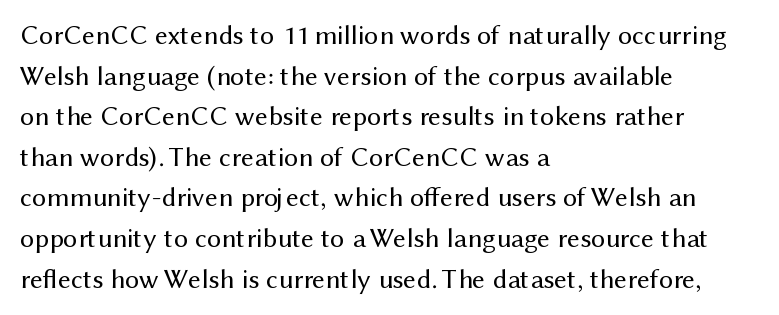
The image shows 28 px regular-weight sans-serif type, upright; set left-aligned, normal line spacing (1.45x), normal letter spacing, not underlined; medium stroke contrast and a medium x-height.
